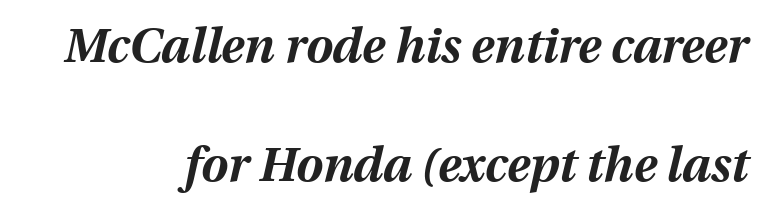
Q: Is the text bold? A: Yes.
Q: Is the text italic (slanted)? A: Yes, it leans right by about 13 degrees.
Q: Is the text underlined? A: No.
Q: How is the paragraph aligned? A: Right-aligned.
Q: Is the spacing between letters normal or unusually wide? A: Normal.
Q: Is the spacing between lines tight, normal or loose? A: Loose.
Q: Width (condensed, normal, or wide)? A: Normal.
Q: Stroke contrast? A: Medium.
Q: x-height? A: Medium.
Q: Monospaced? A: No.
